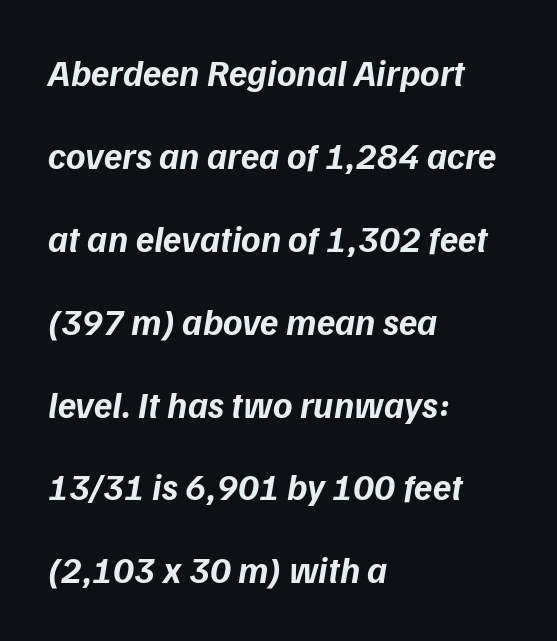
I'd call this a sans setting — the letters go barefoot. The text block is weighted toward the left margin, trailing off unevenly rightward. Letters rest on an invisible, unmarked baseline. Compared with typical body copy, the letter spacing here is the same.
